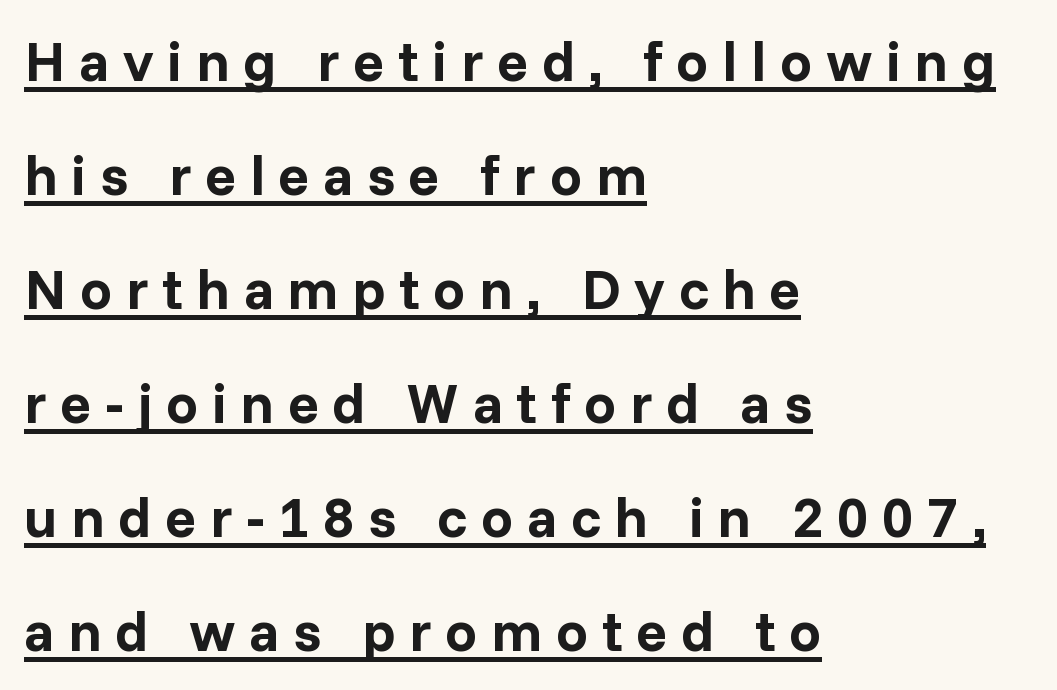
The image shows 57 px bold sans-serif type, upright; set left-aligned, loose line spacing (2.0x), unusually wide letter spacing (+0.24 em), underlined; low stroke contrast and a medium x-height.
